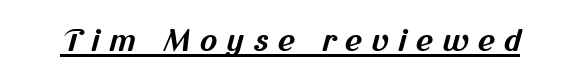
The image shows 29 px bold sans-serif type; set unusually wide letter spacing (+0.32 em), underlined; medium stroke contrast and a medium x-height.
